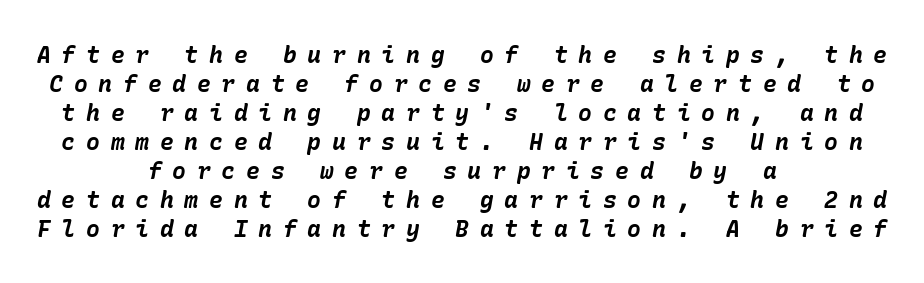
Q: Is the text bold? A: Yes.
Q: Is the text italic (slanted)? A: Yes, it leans right by about 10 degrees.
Q: Is the text underlined? A: No.
Q: How is the paragraph aligned? A: Centered.
Q: Is the spacing between letters normal or unusually wide? A: Unusually wide.
Q: Is the spacing between lines tight, normal or loose? A: Normal.
